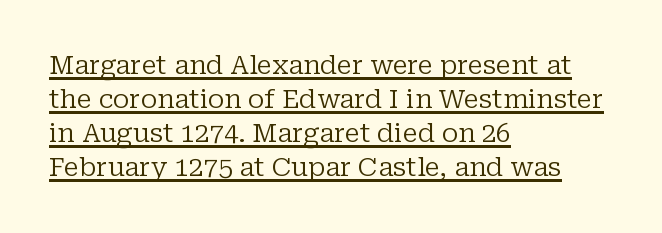
The image shows 26 px text type, upright; set left-aligned, normal line spacing (1.31x), normal letter spacing, underlined.
